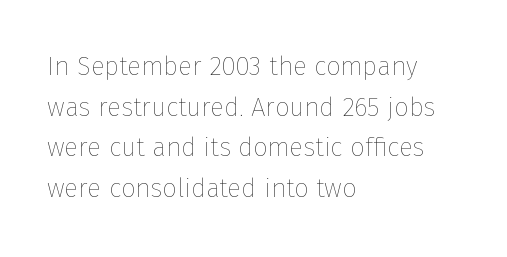
The zone under the glyphs is completely vacant. Letters have the restrained weight of plain body copy at most. Line beginnings align vertically; line endings do not. The gaps between neighbouring characters are ordinary and unremarkable.
